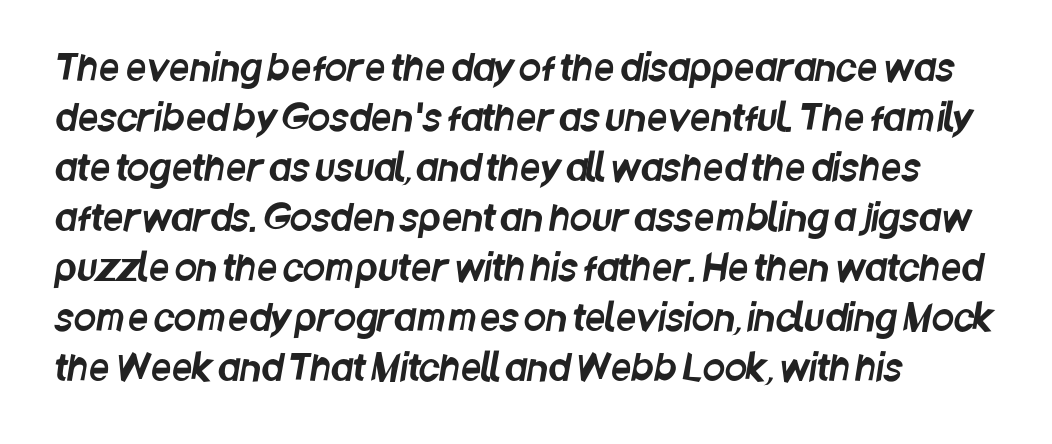
{"serif": "no", "width": "condensed", "stroke_contrast": "low", "x_height": "large", "monospaced": "no", "underline": "no", "align": "left", "line_spacing": "normal", "line_spacing_ratio": 1.39, "letter_spacing": "normal", "letter_spacing_em": 0.0, "glyph_px": 36}
